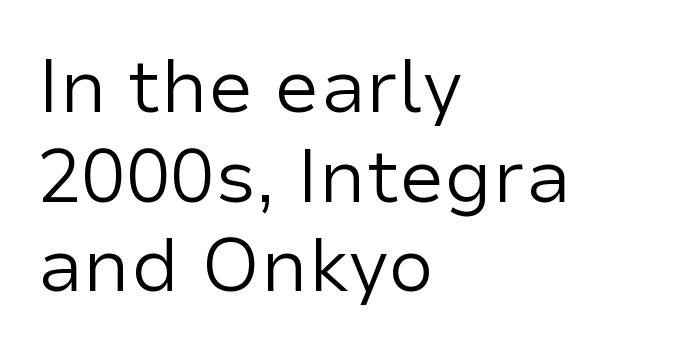
The image shows 74 px regular-weight sans-serif type, upright; set left-aligned, line spacing 1.21x, normal letter spacing, not underlined; low stroke contrast and a medium x-height.
